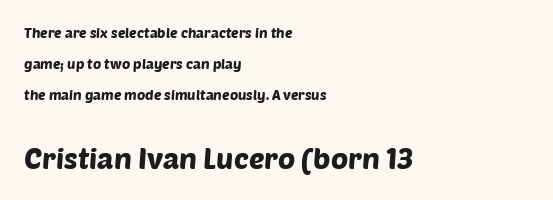
{"serif": "no", "width": "normal", "stroke_contrast": "low", "x_height": "large", "monospaced": "no", "underline": "no", "align": "left", "line_spacing": "loose", "line_spacing_ratio": 2.22, "letter_spacing": "normal", "letter_spacing_em": 0.0, "larger_block": "second", "size_ratio": 2.07, "glyph_px": 29}
